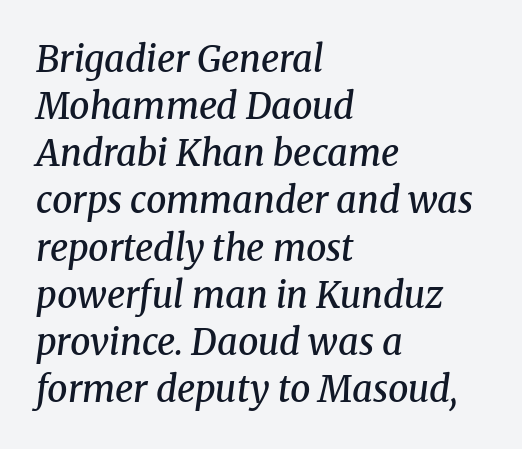
In terms of leading, this rendering sits right in the middle. Weight: semibold (demi). Note the varied advance widths — an 'i' is clearly narrower than an 'm'. Characters are canted at an angle relative to the baseline's perpendicular.
